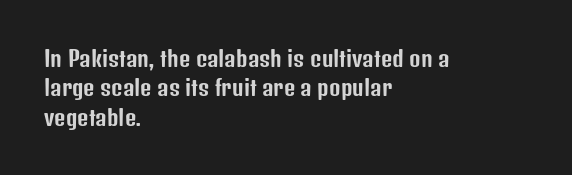
{"italic": "no", "underline": "no", "align": "left", "line_spacing": "normal", "line_spacing_ratio": 1.33, "letter_spacing": "normal", "letter_spacing_em": 0.0, "glyph_px": 22}
